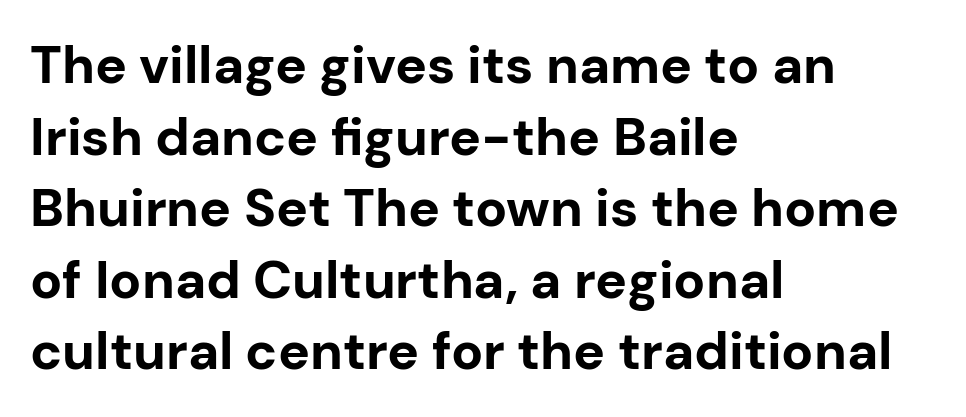
The image shows 53 px bold sans-serif type, upright; set left-aligned, normal line spacing (1.35x), normal letter spacing, not underlined; low stroke contrast and a medium x-height.
